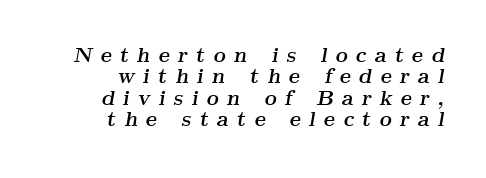
The glyphs look as if they've been sheared to an angle. A full-strength bold gives these letters their thick strokes. Vertical spacing — tight. The rendering anchors every line to the right-hand side. Compared with typical body copy, the letter spacing here is much looser.
